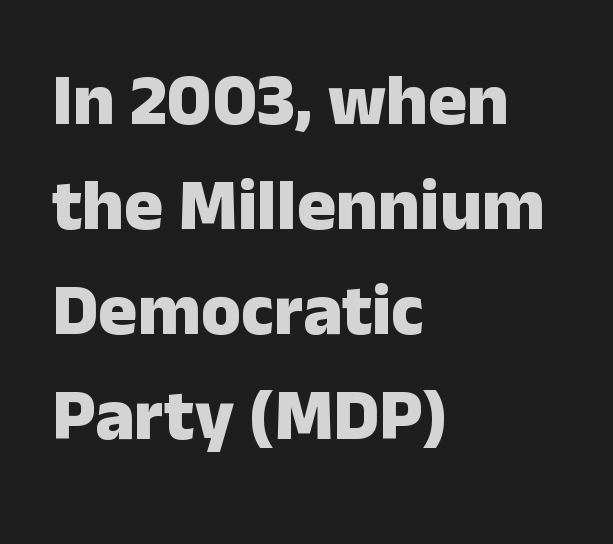
A clean baseline with only descenders dipping below it. The rendering anchors every line to the left-hand side. Horizontal bands of white between lines are of average thickness. Note: no serifs on the glyphs.
